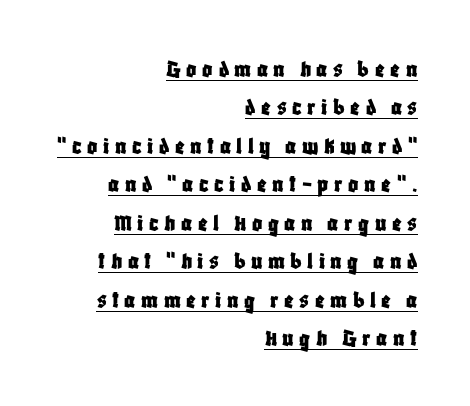
{"italic": "no", "underline": "yes", "align": "right", "line_spacing": "normal", "line_spacing_ratio": 1.54, "letter_spacing": "wide", "letter_spacing_em": 0.22, "glyph_px": 25}
